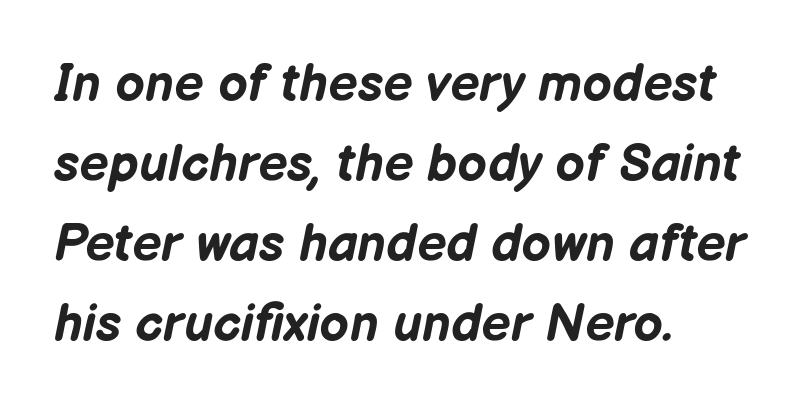
Q: Is the text bold? A: Yes.
Q: Is the text italic (slanted)? A: Yes, it leans right by about 12 degrees.
Q: Is the text underlined? A: No.
Q: How is the paragraph aligned? A: Left-aligned.
Q: Is the spacing between letters normal or unusually wide? A: Normal.
Q: Is the spacing between lines tight, normal or loose? A: Normal.
Q: Width (condensed, normal, or wide)? A: Normal.
Q: Stroke contrast? A: Low.
Q: x-height? A: Medium.
Q: Monospaced? A: No.
